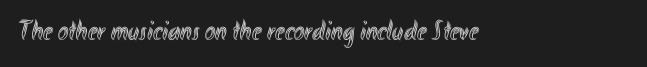
The image shows 28 px condensed type; set normal letter spacing, not underlined; a small x-height.
